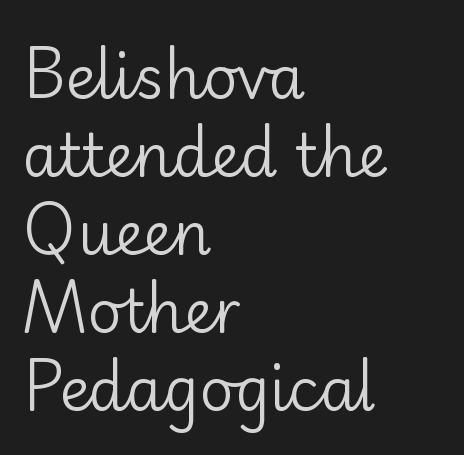
{"serif": "no", "italic": "no", "bold": "no", "weight": "regular", "width": "normal", "stroke_contrast": "low", "x_height": "small", "monospaced": "no", "underline": "no", "align": "left", "line_spacing": "normal", "line_spacing_ratio": 1.32, "letter_spacing": "normal", "letter_spacing_em": 0.0, "glyph_px": 59}
